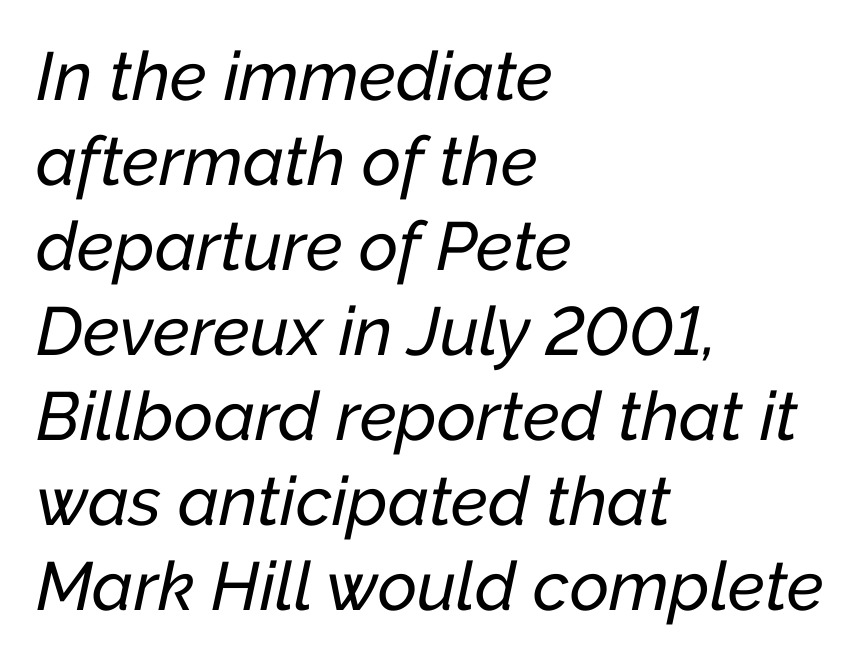
In CSS terms this would be text-align: left. These lines sit exactly where default settings would place them. Inter-character spacing is left at the font's built-in metrics. The passage shown leans; its letterforms are oblique.
